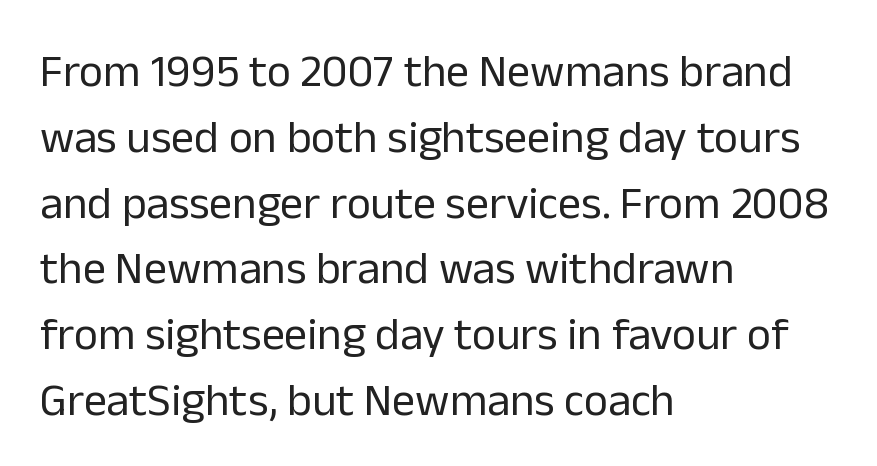
Q: Is the text bold? A: No.
Q: Is the text italic (slanted)? A: No, it is upright.
Q: Is the typeface a serif or a sans-serif typeface? A: Sans-serif.
Q: Is the text underlined? A: No.
Q: How is the paragraph aligned? A: Left-aligned.
Q: Is the spacing between letters normal or unusually wide? A: Normal.
Q: Is the spacing between lines tight, normal or loose? A: Normal.
Q: Width (condensed, normal, or wide)? A: Normal.
Q: Stroke contrast? A: Low.
Q: x-height? A: Medium.
Q: Monospaced? A: No.
